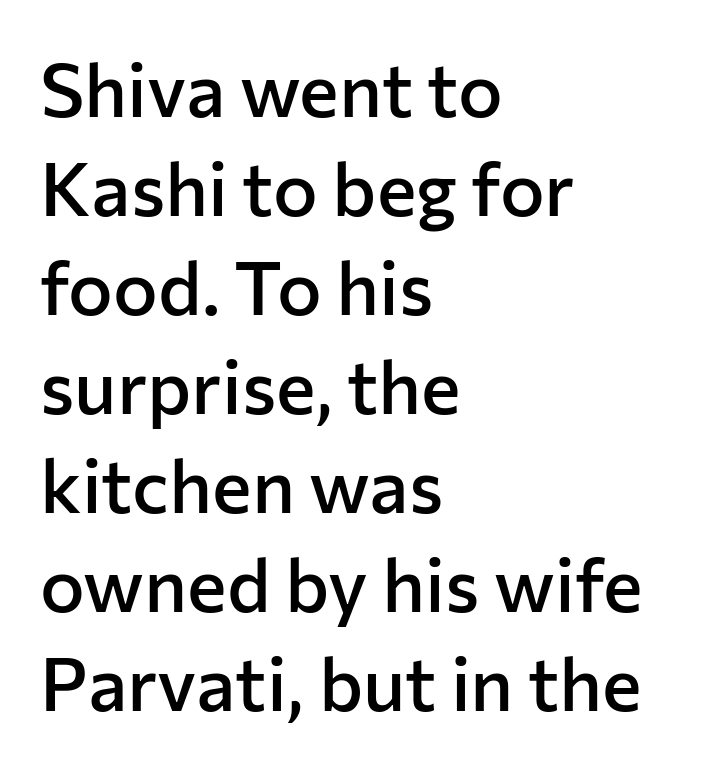
Q: Is the text bold? A: Semi-bold.
Q: Is the text italic (slanted)? A: No, it is upright.
Q: Is the typeface a serif or a sans-serif typeface? A: Sans-serif.
Q: Is the text underlined? A: No.
Q: How is the paragraph aligned? A: Left-aligned.
Q: Is the spacing between letters normal or unusually wide? A: Normal.
Q: Is the spacing between lines tight, normal or loose? A: Normal.
Q: Width (condensed, normal, or wide)? A: Normal.
Q: Stroke contrast? A: Low.
Q: x-height? A: Medium.
Q: Monospaced? A: No.
